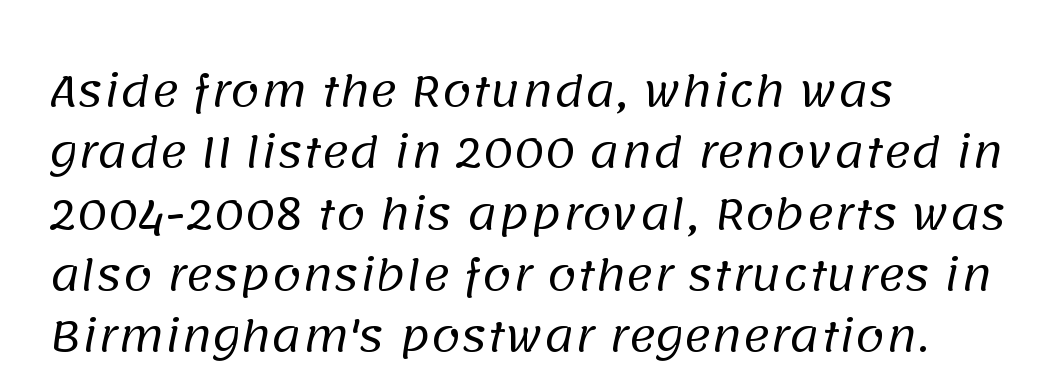
The image shows 42 px regular-weight sans-serif type; set left-aligned, normal line spacing (1.46x), normal letter spacing, not underlined; low stroke contrast and a large x-height.
